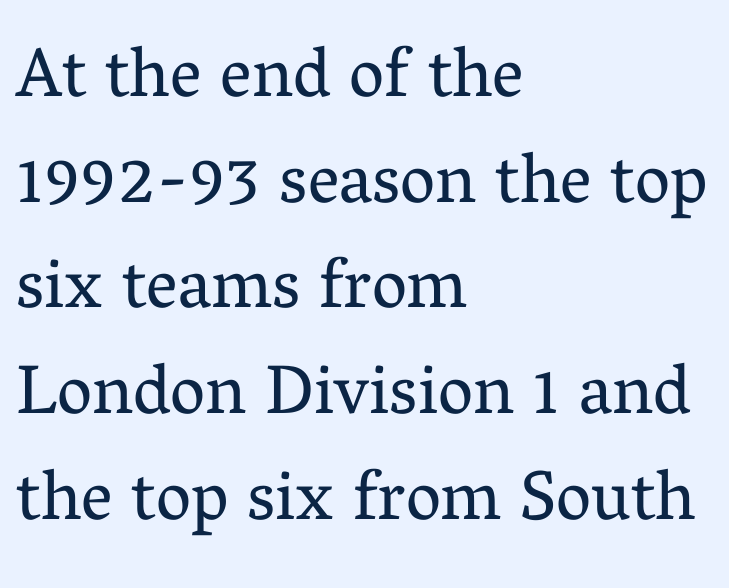
{"serif": "yes", "italic": "no", "bold": "no", "weight": "regular", "width": "normal", "stroke_contrast": "medium", "x_height": "medium", "monospaced": "no", "underline": "no", "align": "left", "line_spacing": "normal", "line_spacing_ratio": 1.51, "letter_spacing": "normal", "letter_spacing_em": 0.0, "glyph_px": 70}
